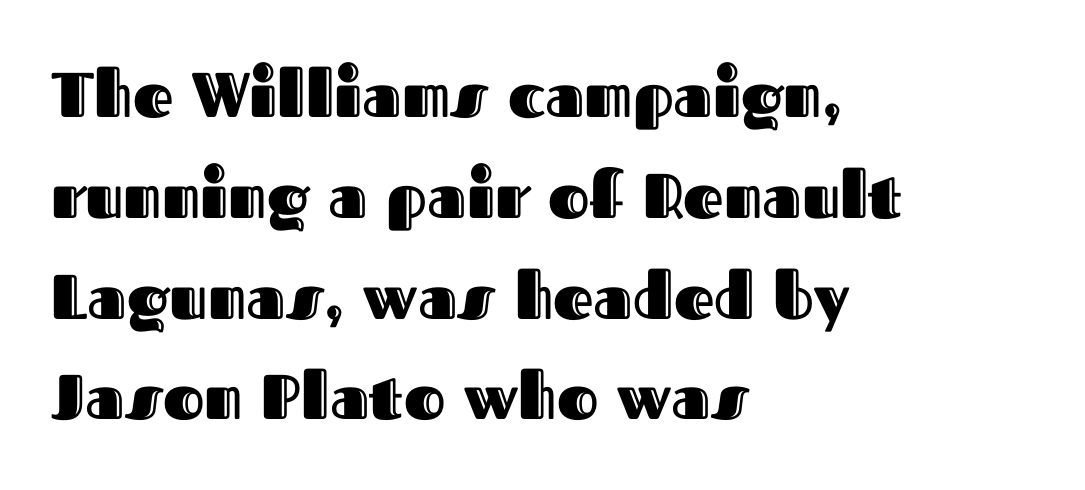
Q: Is the text italic (slanted)? A: No, it is upright.
Q: Is the text underlined? A: No.
Q: How is the paragraph aligned? A: Left-aligned.
Q: Is the spacing between letters normal or unusually wide? A: Normal.
Q: Is the spacing between lines tight, normal or loose? A: Normal.
Q: Width (condensed, normal, or wide)? A: Normal.
Q: x-height? A: Medium.
Q: Monospaced? A: No.
